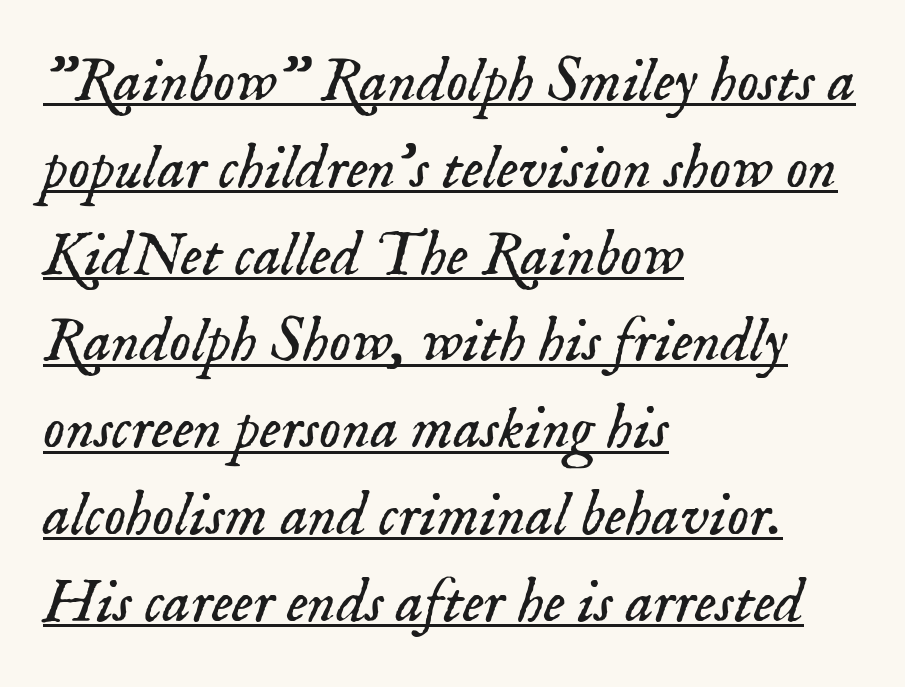
These lines keep a tight, regular rhythm from letter to letter. Horizontal bands of white between lines are of average thickness. Weight: in the light-to-regular range. Caption: multi-line text, flush left, ragged right. Does the lettering tilt? It does — this is italic.
